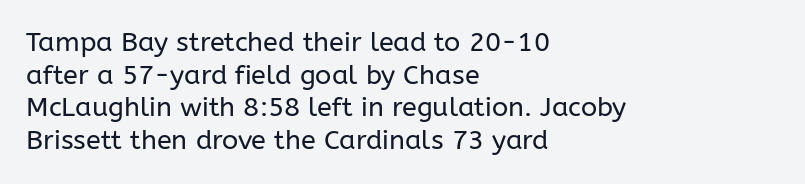
{"italic": "no", "bold": "no", "underline": "no", "align": "left", "line_spacing_ratio": 1.21, "letter_spacing": "normal", "letter_spacing_em": 0.0, "glyph_px": 27}
